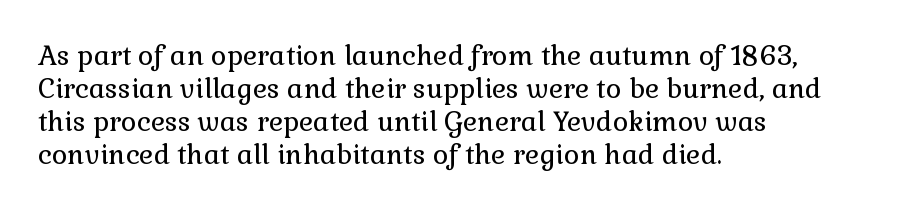
Q: Is the text bold? A: No.
Q: Is the text italic (slanted)? A: No, it is upright.
Q: Is the text underlined? A: No.
Q: How is the paragraph aligned? A: Left-aligned.
Q: Is the spacing between letters normal or unusually wide? A: Normal.
